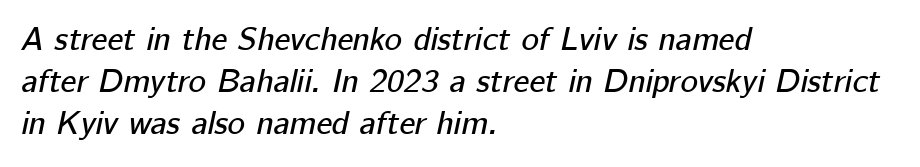
The image shows 33 px text type, italic (leaning right); set left-aligned, normal line spacing (1.28x), normal letter spacing, not underlined; low stroke contrast and a medium x-height.
